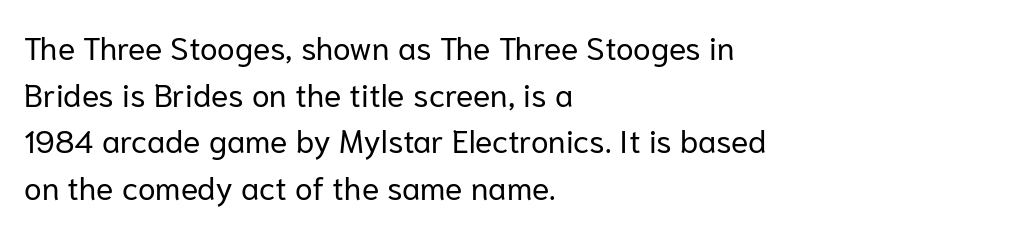
Notice how the stems are strictly vertical — no italics here. The passage shown is typeset with a sans-serif family. There is no visible air inserted between adjacent glyphs. The passage shown is not bold in any degree. Rows of type keep a routine distance in the vertical direction. Here the designer chose a conventional face with non-uniform glyph widths.
